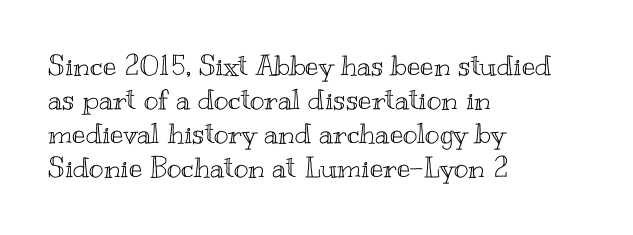
Q: Is the text italic (slanted)? A: No, it is upright.
Q: Is the text underlined? A: No.
Q: How is the paragraph aligned? A: Left-aligned.
Q: Is the spacing between letters normal or unusually wide? A: Normal.
Q: Width (condensed, normal, or wide)? A: Wide.
Q: x-height? A: Small.
Q: Monospaced? A: No.
